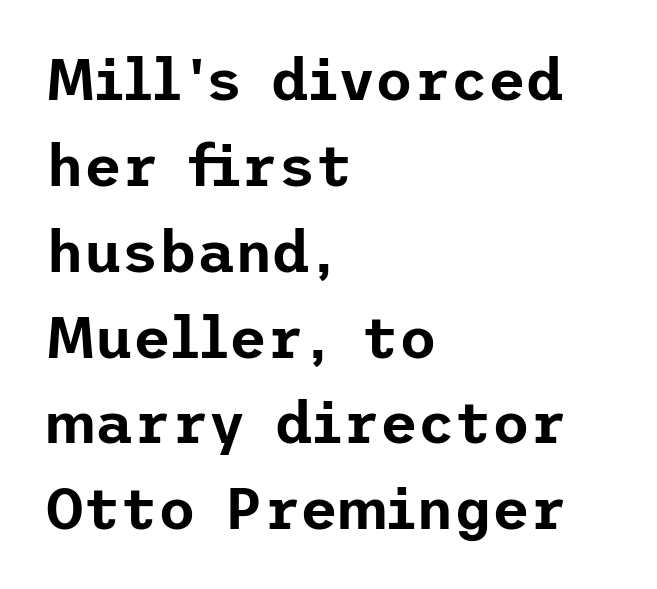
{"serif": "no", "italic": "no", "width": "normal", "stroke_contrast": "low", "x_height": "medium", "underline": "no", "align": "left", "line_spacing": "normal", "line_spacing_ratio": 1.48, "letter_spacing": "normal", "letter_spacing_em": 0.0, "glyph_px": 58}
